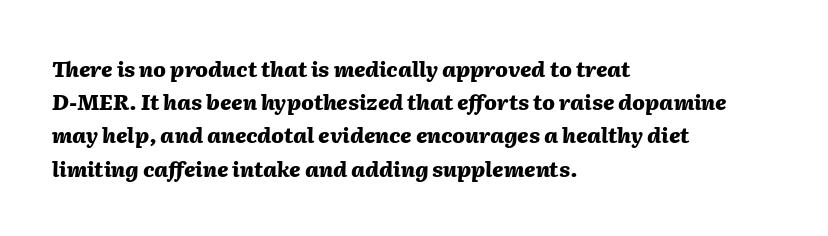
The lines sit at an ordinary, default distance from one another. Does the weight exceed regular? Yes, all the way to bold. This sample uses an oblique cut, with every glyph tilted off the vertical. Horizontal alignment here is leftward, the default for most running prose.
